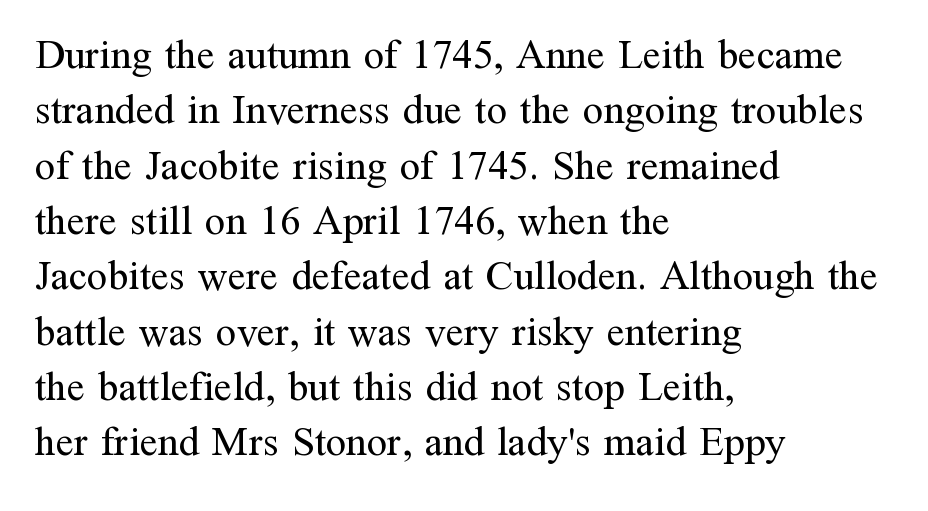
Q: Is the text bold? A: No.
Q: Is the text italic (slanted)? A: No, it is upright.
Q: Is the typeface a serif or a sans-serif typeface? A: Serif.
Q: Is the text underlined? A: No.
Q: How is the paragraph aligned? A: Left-aligned.
Q: Is the spacing between letters normal or unusually wide? A: Normal.
Q: Is the spacing between lines tight, normal or loose? A: Normal.
Q: Width (condensed, normal, or wide)? A: Normal.
Q: Stroke contrast? A: Medium.
Q: x-height? A: Medium.
Q: Monospaced? A: No.
